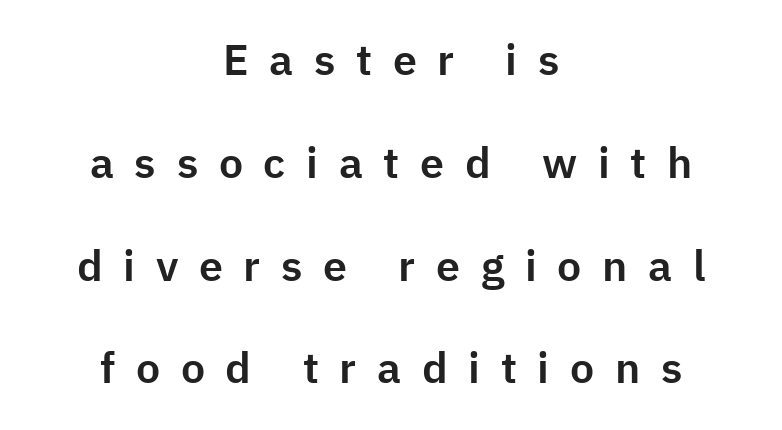
{"serif": "no", "italic": "no", "width": "normal", "stroke_contrast": "low", "x_height": "medium", "monospaced": "no", "underline": "no", "align": "center", "line_spacing": "loose", "line_spacing_ratio": 2.39, "letter_spacing": "wide", "letter_spacing_em": 0.48, "glyph_px": 43}
